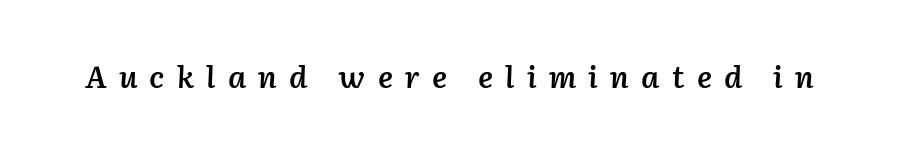
{"italic": "yes", "lean": "right", "slant_degrees": 2, "bold": "semi", "weight": "semibold", "width": "normal", "stroke_contrast": "low", "x_height": "medium", "monospaced": "no", "underline": "no", "letter_spacing": "wide", "letter_spacing_em": 0.41, "glyph_px": 30}
